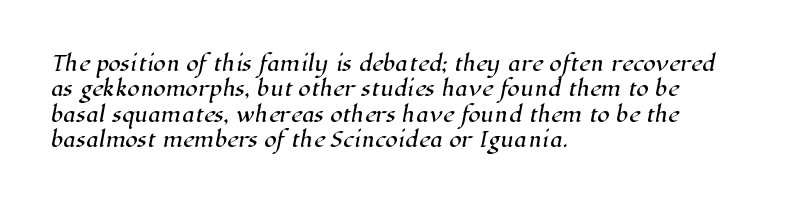
{"underline": "no", "align": "left", "line_spacing": "normal", "line_spacing_ratio": 1.27, "letter_spacing": "normal", "letter_spacing_em": 0.0, "glyph_px": 20}
